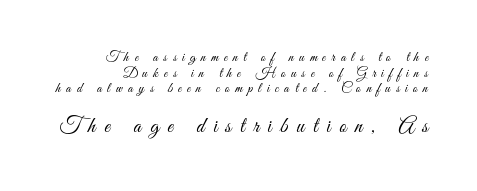
The image shows 22 px text type; set right-aligned, tight line spacing (1.11x), unusually wide letter spacing (+0.4 em), not underlined; the second (bottom) block is 1.57x larger.
